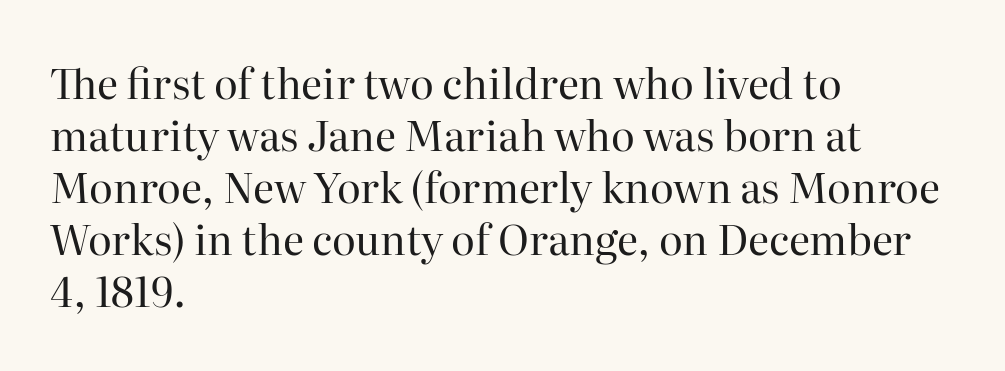
Q: Is the text bold? A: No.
Q: Is the text italic (slanted)? A: No, it is upright.
Q: Is the typeface a serif or a sans-serif typeface? A: Serif.
Q: Is the text underlined? A: No.
Q: How is the paragraph aligned? A: Left-aligned.
Q: Is the spacing between letters normal or unusually wide? A: Normal.
Q: Is the spacing between lines tight, normal or loose? A: Normal.
Q: Width (condensed, normal, or wide)? A: Normal.
Q: Stroke contrast? A: High.
Q: x-height? A: Medium.
Q: Monospaced? A: No.
